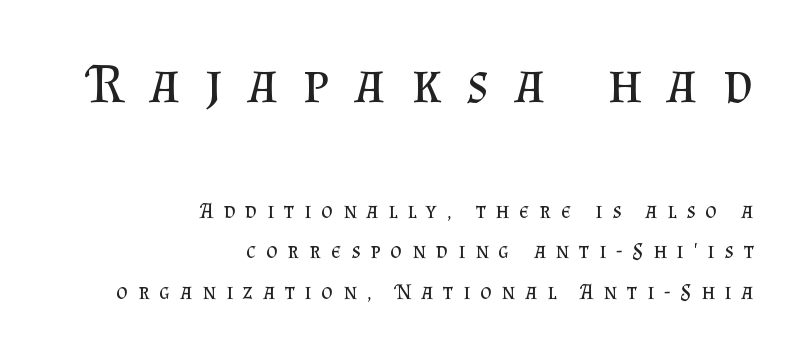
{"serif": "yes", "italic": "no", "bold": "no", "weight": "regular", "width": "normal", "stroke_contrast": "medium", "x_height": "small", "monospaced": "no", "underline": "no", "align": "right", "line_spacing_ratio": 1.84, "letter_spacing": "wide", "letter_spacing_em": 0.46, "larger_block": "first", "size_ratio": 2.55, "glyph_px": 56}
